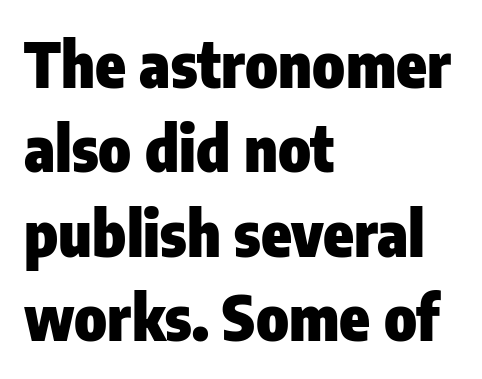
The image shows 62 px heavy, condensed sans-serif type, upright; set left-aligned, normal line spacing (1.36x), normal letter spacing, not underlined; low stroke contrast and a medium x-height.
